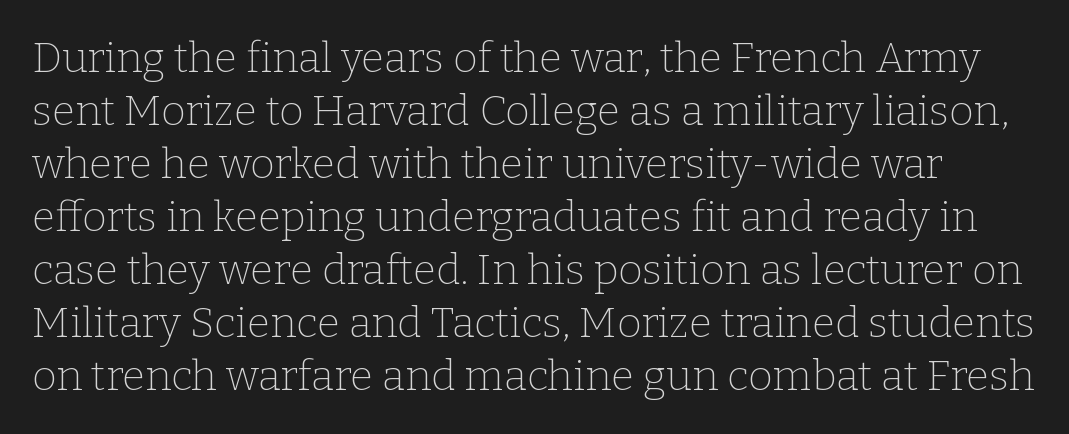
Q: Is the text bold? A: No.
Q: Is the text italic (slanted)? A: No, it is upright.
Q: Is the typeface a serif or a sans-serif typeface? A: Serif.
Q: Is the text underlined? A: No.
Q: Is the spacing between letters normal or unusually wide? A: Normal.
Q: Is the spacing between lines tight, normal or loose? A: Normal.
Q: Width (condensed, normal, or wide)? A: Normal.
Q: Stroke contrast? A: Low.
Q: x-height? A: Medium.
Q: Monospaced? A: No.
